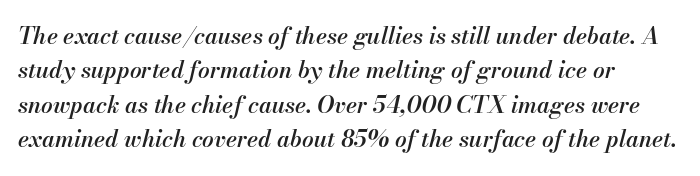
The image shows 23 px text type, italic (leaning right); set left-aligned, normal line spacing (1.5x), normal letter spacing, not underlined.
